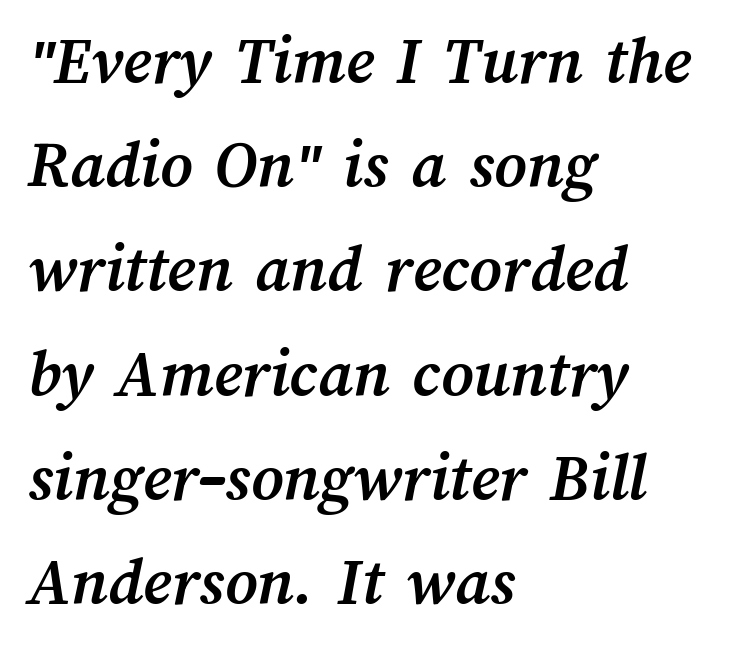
Spacing verdict: proportional, widths tailored to each character. This rendering uses left alignment, leaving the right contour irregular. A full-strength bold gives these letters their thick strokes. Underlining? Definitely not there. Characters follow at the spacing the type designer built in. A normal amount of white space separates one row of letters from the next.
